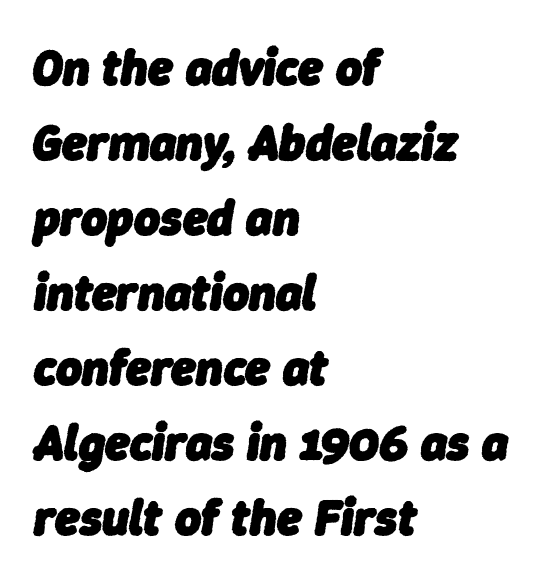
Q: Is the text bold? A: Yes.
Q: Is the text italic (slanted)? A: Yes, it leans right by about 9 degrees.
Q: Is the text underlined? A: No.
Q: How is the paragraph aligned? A: Left-aligned.
Q: Is the spacing between letters normal or unusually wide? A: Normal.
Q: Is the spacing between lines tight, normal or loose? A: Normal.
Q: Width (condensed, normal, or wide)? A: Normal.
Q: Stroke contrast? A: Low.
Q: x-height? A: Medium.
Q: Monospaced? A: No.
